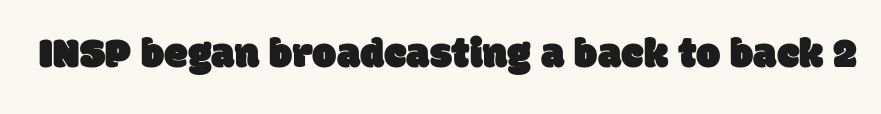
Q: Is the typeface a serif or a sans-serif typeface? A: Sans-serif.
Q: Is the text underlined? A: No.
Q: Is the spacing between letters normal or unusually wide? A: Normal.
Q: Width (condensed, normal, or wide)? A: Normal.
Q: Stroke contrast? A: Low.
Q: x-height? A: Large.
Q: Monospaced? A: No.
